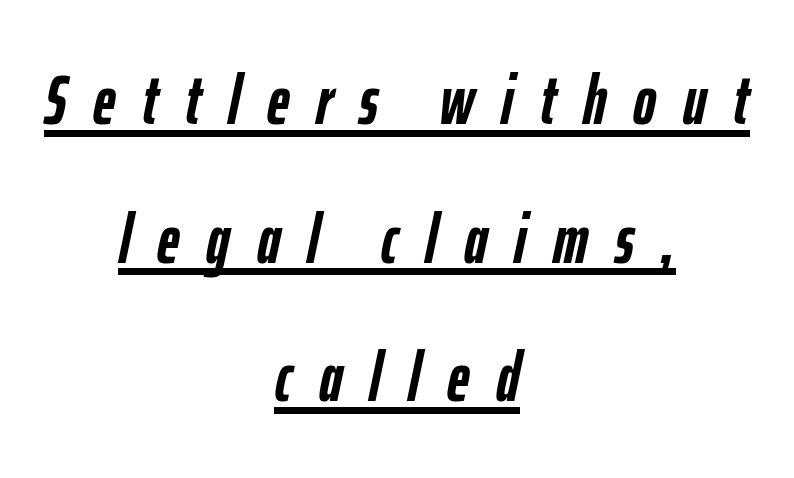
Spacing between characters has been opened up far beyond the box default. Beneath each row of characters lies a ruled line. I'd describe the lettering as bold — thick and assertive. Varying glyph widths throughout — classic text-font behaviour. The axis of the letterforms is tilted away from vertical. Leftover space on each line is divided equally before and after the words.
